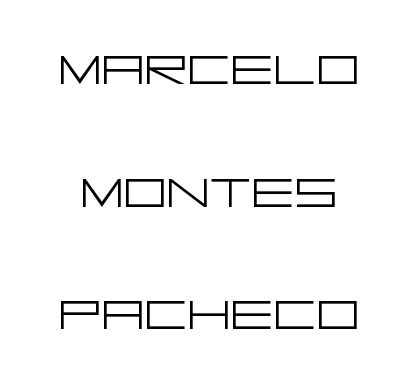
Q: Is the text bold? A: No.
Q: Is the text italic (slanted)? A: No, it is upright.
Q: Is the typeface a serif or a sans-serif typeface? A: Sans-serif.
Q: Is the text underlined? A: No.
Q: How is the paragraph aligned? A: Centered.
Q: Is the spacing between letters normal or unusually wide? A: Normal.
Q: Width (condensed, normal, or wide)? A: Wide.
Q: Stroke contrast? A: Low.
Q: x-height? A: Large.
